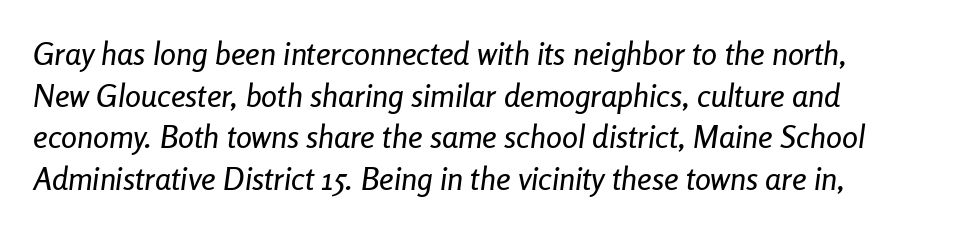
Q: Is the text italic (slanted)? A: Yes, it leans right by about 8 degrees.
Q: Is the text underlined? A: No.
Q: How is the paragraph aligned? A: Left-aligned.
Q: Is the spacing between letters normal or unusually wide? A: Normal.
Q: Is the spacing between lines tight, normal or loose? A: Normal.
Q: Width (condensed, normal, or wide)? A: Condensed.
Q: Stroke contrast? A: Low.
Q: x-height? A: Medium.
Q: Monospaced? A: No.
